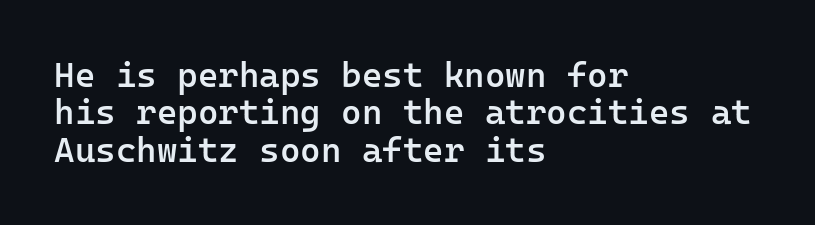
Line beginnings align vertically; line endings do not. If you measured baseline to baseline, you'd find a short distance. The typography opts for an upright posture over an oblique one. Glyph-to-glyph distance matches everyday printed text. On the weight axis this lands at semibold, roughly 600.
